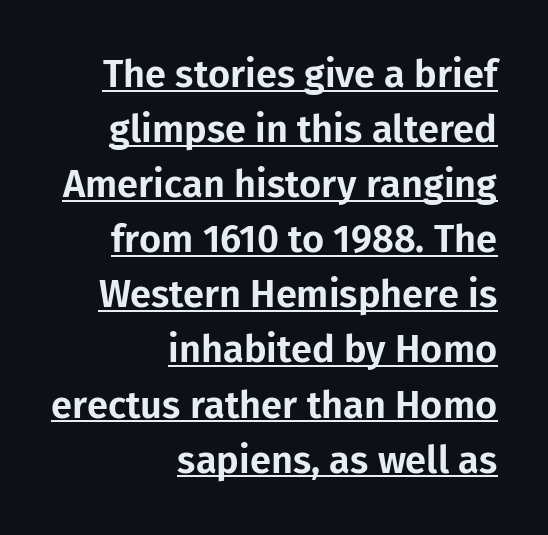
The image shows 38 px sans-serif type, upright; set right-aligned, normal line spacing (1.45x), normal letter spacing, underlined; low stroke contrast and a medium x-height.
